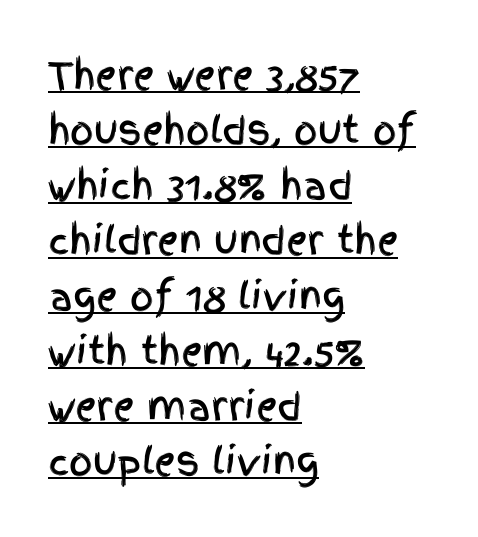
A typesetter would label this face a sans. This rendering features underlined lettering. Varying glyph widths throughout — classic text-font behaviour. Typeset ragged right — the left edge is the straight one.
